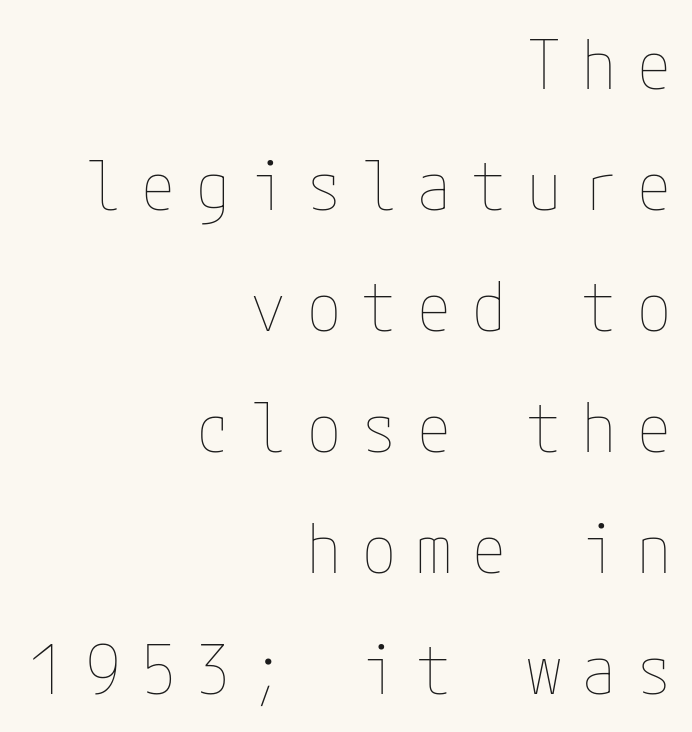
{"italic": "no", "bold": "no", "weight": "thin", "width": "condensed", "stroke_contrast": "low", "x_height": "medium", "underline": "no", "align": "right", "line_spacing_ratio": 1.78, "letter_spacing": "wide", "letter_spacing_em": 0.31, "glyph_px": 68}
